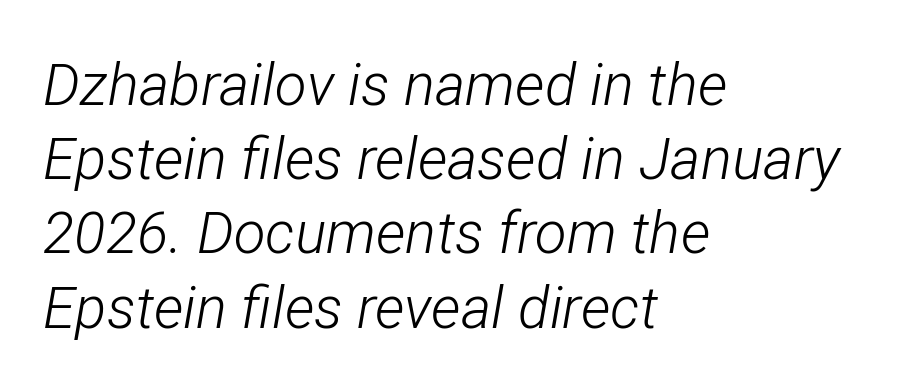
{"italic": "yes", "lean": "right", "slant_degrees": 12, "bold": "no", "weight": "light", "width": "condensed", "stroke_contrast": "low", "x_height": "medium", "monospaced": "no", "underline": "no", "align": "left", "line_spacing": "normal", "line_spacing_ratio": 1.28, "letter_spacing": "normal", "letter_spacing_em": 0.0, "glyph_px": 58}
